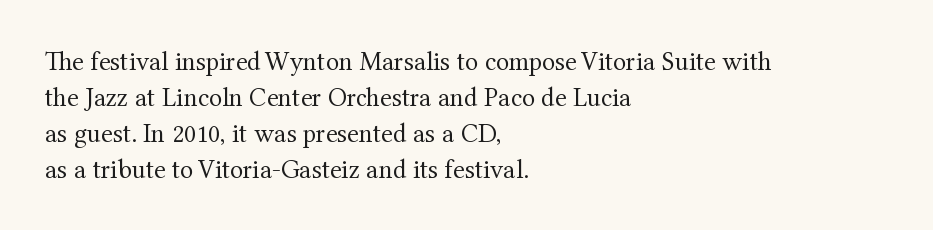
Q: Is the text bold? A: No.
Q: Is the text italic (slanted)? A: No, it is upright.
Q: Is the text underlined? A: No.
Q: How is the paragraph aligned? A: Left-aligned.
Q: Is the spacing between letters normal or unusually wide? A: Normal.
Q: Is the spacing between lines tight, normal or loose? A: Normal.
